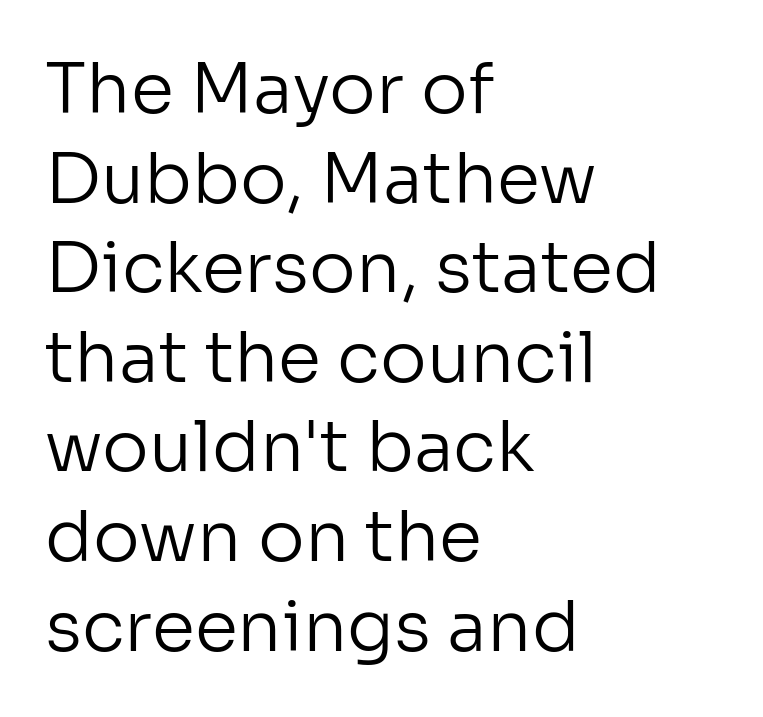
Q: Is the text bold? A: No.
Q: Is the text italic (slanted)? A: No, it is upright.
Q: Is the typeface a serif or a sans-serif typeface? A: Sans-serif.
Q: Is the text underlined? A: No.
Q: How is the paragraph aligned? A: Left-aligned.
Q: Is the spacing between letters normal or unusually wide? A: Normal.
Q: Is the spacing between lines tight, normal or loose? A: Normal.
Q: Width (condensed, normal, or wide)? A: Normal.
Q: Stroke contrast? A: Low.
Q: x-height? A: Medium.
Q: Monospaced? A: No.
